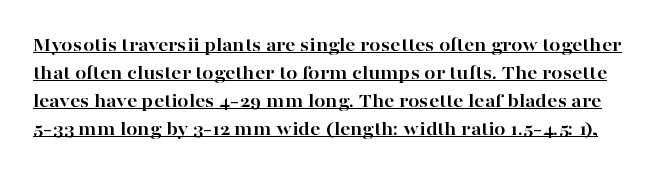
Q: Is the text bold? A: Yes.
Q: Is the text italic (slanted)? A: No, it is upright.
Q: Is the text underlined? A: Yes.
Q: Is the spacing between letters normal or unusually wide? A: Normal.
Q: Is the spacing between lines tight, normal or loose? A: Normal.
